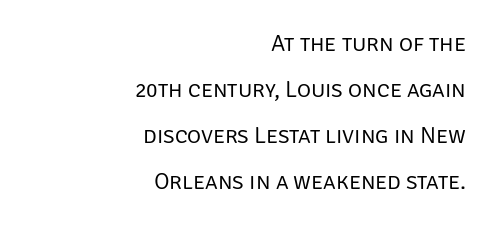
Q: Is the text bold? A: No.
Q: Is the text italic (slanted)? A: No, it is upright.
Q: Is the text underlined? A: No.
Q: How is the paragraph aligned? A: Right-aligned.
Q: Is the spacing between letters normal or unusually wide? A: Normal.
Q: Is the spacing between lines tight, normal or loose? A: Loose.
